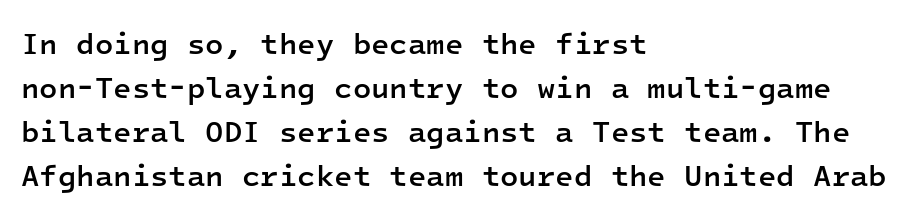
Q: Is the text bold? A: Semi-bold.
Q: Is the text italic (slanted)? A: No, it is upright.
Q: Is the typeface a serif or a sans-serif typeface? A: Sans-serif.
Q: Is the text underlined? A: No.
Q: How is the paragraph aligned? A: Left-aligned.
Q: Is the spacing between letters normal or unusually wide? A: Normal.
Q: Is the spacing between lines tight, normal or loose? A: Normal.
Q: Width (condensed, normal, or wide)? A: Normal.
Q: Stroke contrast? A: Low.
Q: x-height? A: Medium.
Q: Monospaced? A: Yes.
